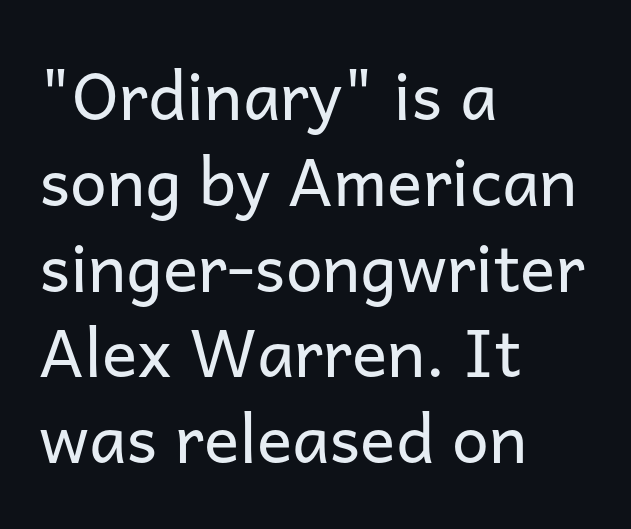
Q: Is the text bold? A: No.
Q: Is the text italic (slanted)? A: No, it is upright.
Q: Is the typeface a serif or a sans-serif typeface? A: Sans-serif.
Q: Is the text underlined? A: No.
Q: How is the paragraph aligned? A: Left-aligned.
Q: Is the spacing between letters normal or unusually wide? A: Normal.
Q: Is the spacing between lines tight, normal or loose? A: Normal.
Q: Width (condensed, normal, or wide)? A: Normal.
Q: Stroke contrast? A: Low.
Q: x-height? A: Medium.
Q: Monospaced? A: No.
